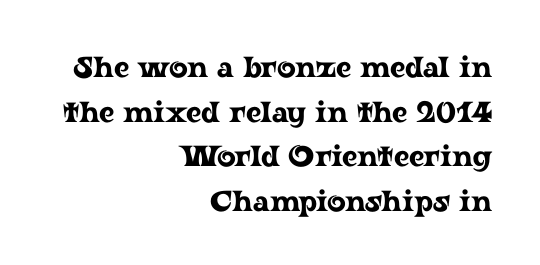
Leading: standard. This is the regular roman posture of the typeface. This is serif lettering, the kind often seen in printed books. The rag falls on the left side of this text block. The letters advance in unequal steps, a hallmark of proportional type.
